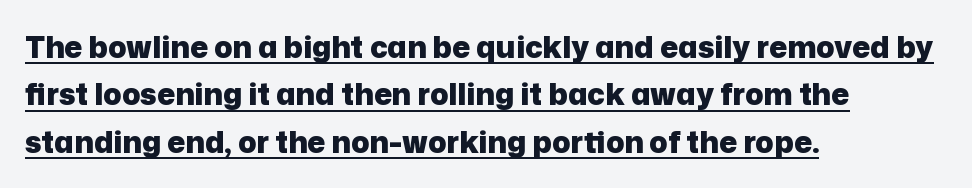
The image shows 30 px heavy sans-serif type, upright; set left-aligned, normal line spacing (1.58x), normal letter spacing, underlined; low stroke contrast and a medium x-height.
